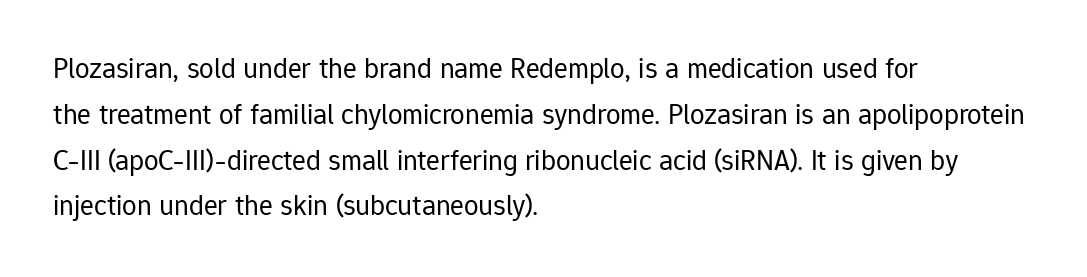
{"serif": "no", "italic": "no", "bold": "no", "weight": "regular", "width": "normal", "stroke_contrast": "low", "x_height": "medium", "monospaced": "no", "underline": "no", "align": "left", "line_spacing": "normal", "line_spacing_ratio": 1.58, "letter_spacing": "normal", "letter_spacing_em": 0.0, "glyph_px": 29}
